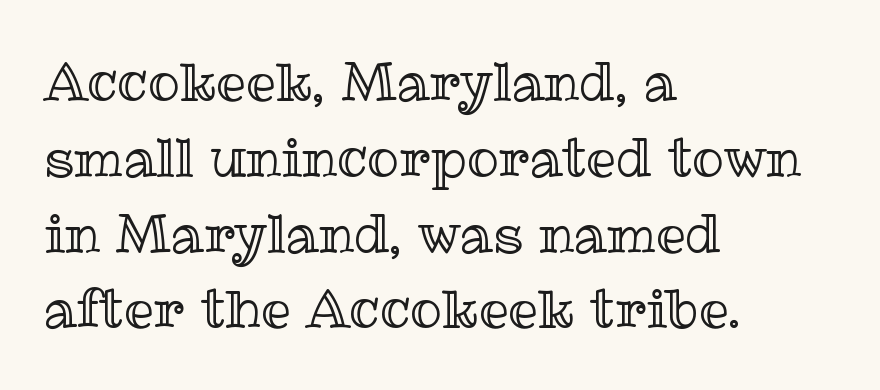
{"italic": "no", "width": "normal", "x_height": "medium", "monospaced": "no", "underline": "no", "align": "left", "line_spacing": "normal", "line_spacing_ratio": 1.43, "letter_spacing": "normal", "letter_spacing_em": 0.0, "glyph_px": 53}
